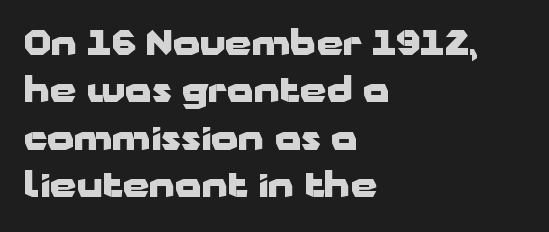
Anything drawn beneath the words? Only blank space. Students, observe: this is what conventionally led text looks like. Posture: vertical. Caption: bold face, heavy strokes. Line beginnings align vertically; line endings do not.
